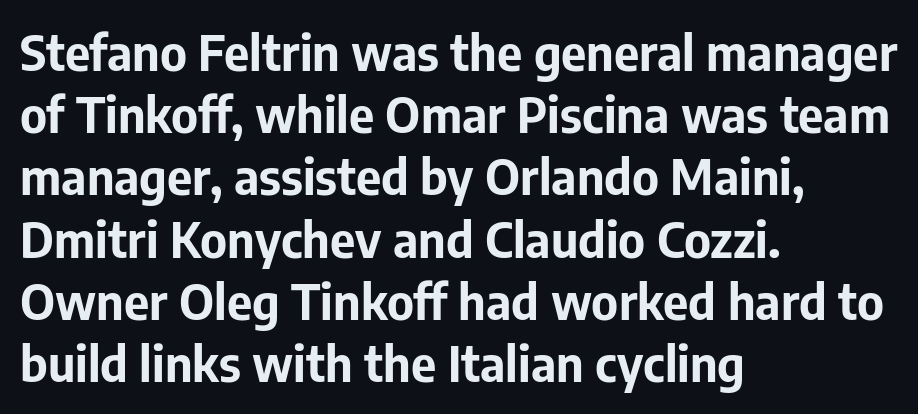
Q: Is the text bold? A: Yes.
Q: Is the text italic (slanted)? A: No, it is upright.
Q: Is the typeface a serif or a sans-serif typeface? A: Sans-serif.
Q: Is the text underlined? A: No.
Q: How is the paragraph aligned? A: Left-aligned.
Q: Is the spacing between letters normal or unusually wide? A: Normal.
Q: Is the spacing between lines tight, normal or loose? A: Normal.
Q: Width (condensed, normal, or wide)? A: Normal.
Q: Stroke contrast? A: Low.
Q: x-height? A: Medium.
Q: Monospaced? A: No.
